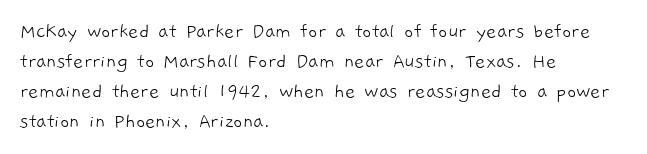
{"bold": "no", "underline": "no", "align": "left", "line_spacing": "normal", "line_spacing_ratio": 1.37, "letter_spacing": "normal", "letter_spacing_em": 0.0, "glyph_px": 22}
